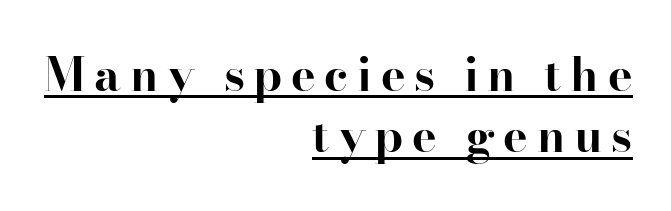
Q: Is the text bold? A: Yes.
Q: Is the text italic (slanted)? A: No, it is upright.
Q: Is the typeface a serif or a sans-serif typeface? A: Serif.
Q: Is the text underlined? A: Yes.
Q: How is the paragraph aligned? A: Right-aligned.
Q: Is the spacing between lines tight, normal or loose? A: Normal.
Q: Width (condensed, normal, or wide)? A: Normal.
Q: Stroke contrast? A: High.
Q: x-height? A: Small.
Q: Monospaced? A: No.
